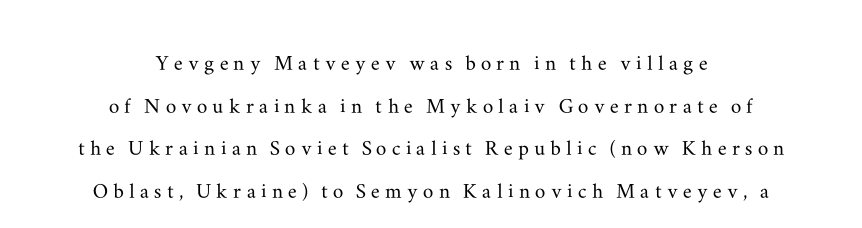
The gap between lines stays unmarked. The lettering stays uniformly vertical, giving the passage a roman look. Caption: expanded tracking, letters set apart. This rendering uses center alignment, leaving both contours irregular but symmetric. Vertical spacing — default.
